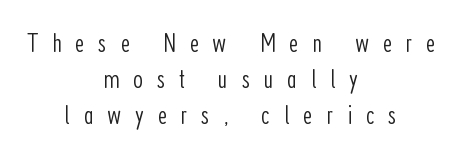
No heavy texture on the line: the type isn't bold. Spacing between characters has been opened up far beyond the box default. The type sits square on the baseline with zero lean. The foot of each line stays bare and open. The letters advance in unequal steps, a hallmark of proportional type. This rendering uses center alignment, leaving both contours irregular but symmetric.
